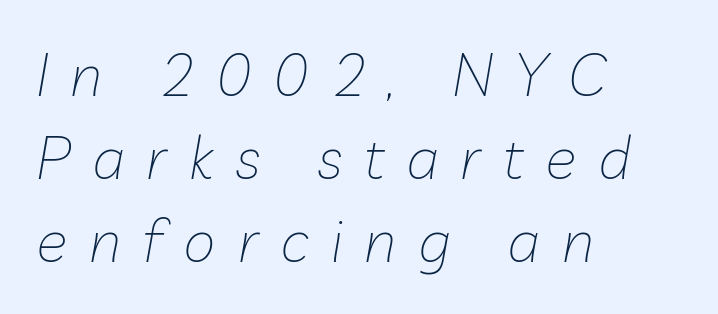
Q: Is the text bold? A: No.
Q: Is the text italic (slanted)? A: Yes, it leans right by about 10 degrees.
Q: Is the text underlined? A: No.
Q: How is the paragraph aligned? A: Left-aligned.
Q: Is the spacing between letters normal or unusually wide? A: Unusually wide.
Q: Is the spacing between lines tight, normal or loose? A: Normal.
Q: Width (condensed, normal, or wide)? A: Normal.
Q: Stroke contrast? A: Low.
Q: x-height? A: Medium.
Q: Monospaced? A: No.
